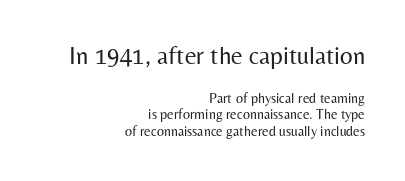
Q: Is the text bold? A: No.
Q: Is the text italic (slanted)? A: No, it is upright.
Q: Is the text underlined? A: No.
Q: How is the paragraph aligned? A: Right-aligned.
Q: Is the spacing between letters normal or unusually wide? A: Normal.
Q: Which block of text is set in a larger size, the first (top) or the second (bottom)? A: The first (top) one.
